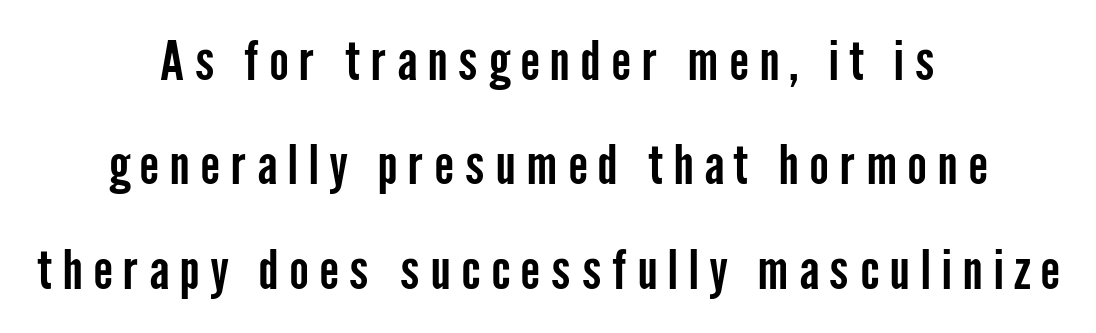
{"serif": "no", "italic": "no", "width": "condensed", "stroke_contrast": "low", "x_height": "medium", "monospaced": "no", "underline": "no", "align": "center", "line_spacing": "loose", "line_spacing_ratio": 1.97, "glyph_px": 53}
